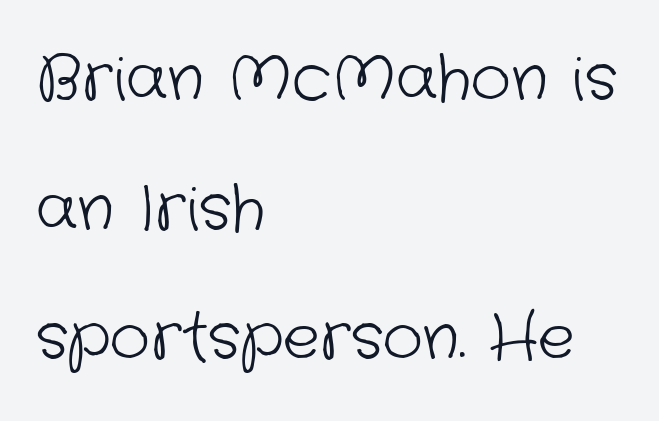
Q: Is the text bold? A: No.
Q: Is the typeface a serif or a sans-serif typeface? A: Sans-serif.
Q: Is the text underlined? A: No.
Q: How is the paragraph aligned? A: Left-aligned.
Q: Is the spacing between letters normal or unusually wide? A: Normal.
Q: Is the spacing between lines tight, normal or loose? A: Loose.
Q: Width (condensed, normal, or wide)? A: Normal.
Q: Stroke contrast? A: Low.
Q: x-height? A: Medium.
Q: Monospaced? A: No.
